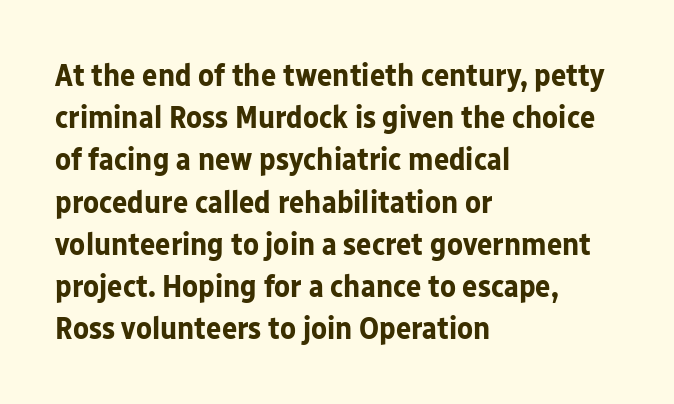
{"serif": "no", "italic": "no", "bold": "yes", "weight": "bold", "width": "normal", "stroke_contrast": "low", "x_height": "medium", "monospaced": "no", "underline": "no", "align": "left", "line_spacing": "normal", "line_spacing_ratio": 1.32, "letter_spacing": "normal", "letter_spacing_em": 0.0, "glyph_px": 32}
